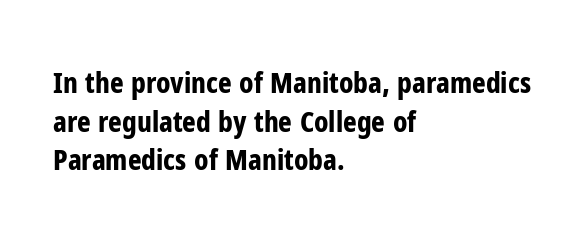
Q: Is the text bold? A: Yes.
Q: Is the text italic (slanted)? A: No, it is upright.
Q: Is the typeface a serif or a sans-serif typeface? A: Sans-serif.
Q: Is the text underlined? A: No.
Q: How is the paragraph aligned? A: Left-aligned.
Q: Is the spacing between letters normal or unusually wide? A: Normal.
Q: Is the spacing between lines tight, normal or loose? A: Normal.
Q: Width (condensed, normal, or wide)? A: Condensed.
Q: Stroke contrast? A: Low.
Q: x-height? A: Medium.
Q: Monospaced? A: No.
